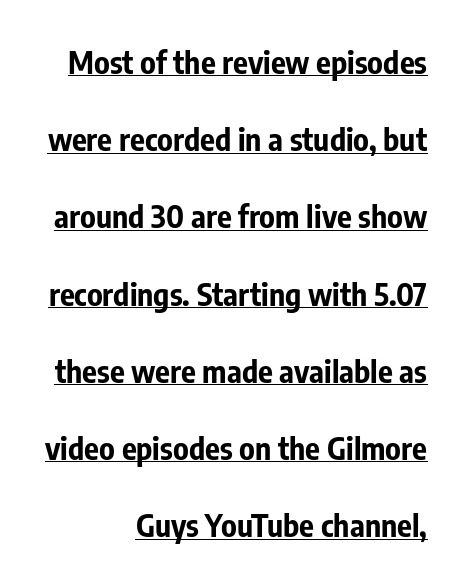
Q: Is the text bold? A: Yes.
Q: Is the text italic (slanted)? A: No, it is upright.
Q: Is the typeface a serif or a sans-serif typeface? A: Sans-serif.
Q: Is the text underlined? A: Yes.
Q: Is the spacing between letters normal or unusually wide? A: Normal.
Q: Is the spacing between lines tight, normal or loose? A: Loose.
Q: Width (condensed, normal, or wide)? A: Condensed.
Q: Stroke contrast? A: Low.
Q: x-height? A: Medium.
Q: Monospaced? A: No.
